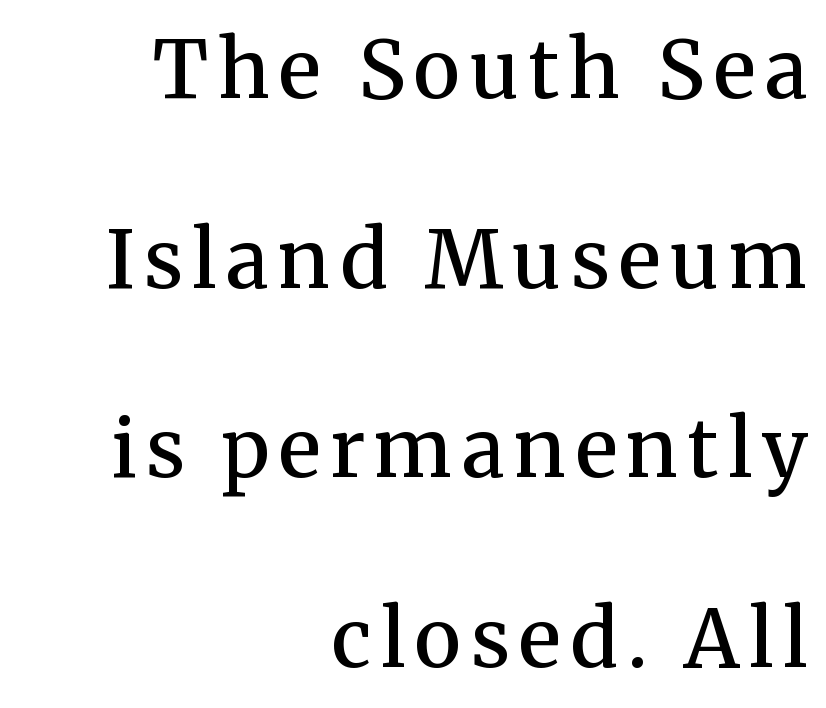
Q: Is the text bold? A: Semi-bold.
Q: Is the text italic (slanted)? A: No, it is upright.
Q: Is the typeface a serif or a sans-serif typeface? A: Serif.
Q: Is the text underlined? A: No.
Q: How is the paragraph aligned? A: Right-aligned.
Q: Is the spacing between lines tight, normal or loose? A: Loose.
Q: Width (condensed, normal, or wide)? A: Normal.
Q: Stroke contrast? A: Medium.
Q: x-height? A: Medium.
Q: Monospaced? A: No.
